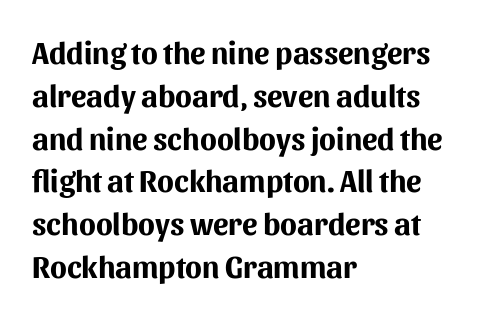
The image shows 31 px bold sans-serif type, upright; set left-aligned, normal line spacing (1.38x), normal letter spacing, not underlined; medium stroke contrast and a medium x-height.
